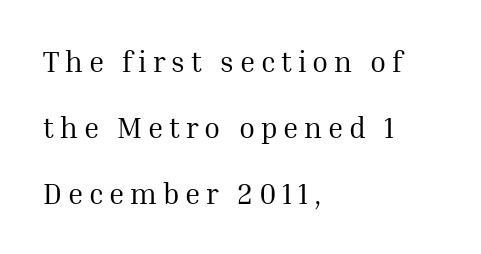
The vertical gap from one line to the next is large. The space beneath each line is pristine and unruled. The lettering stays uniformly vertical, giving the passage a roman look. This is serif lettering, the kind often seen in printed books.
